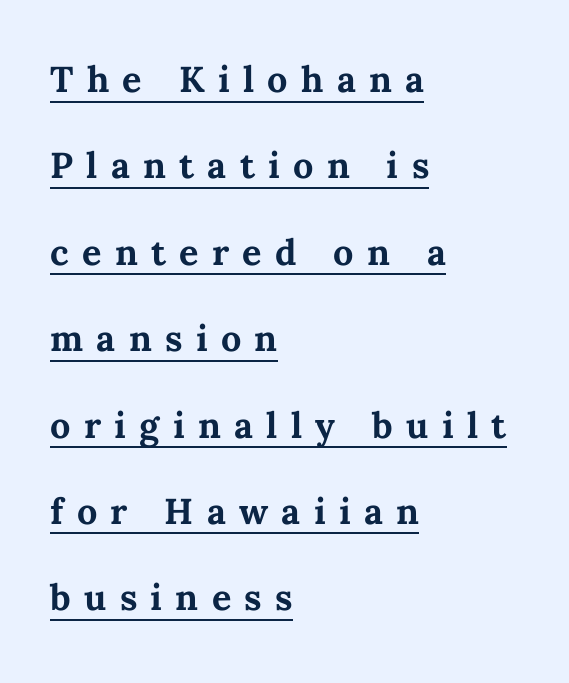
Chunky letters — that's bold for sure. Between one letter and the next there's a generous, obvious gap. The lettering stays uniformly vertical, giving the passage a roman look. Looks like regular typesetting: each glyph gets only the width it needs. Like a heading marked for emphasis, these lines bear an underscore.
